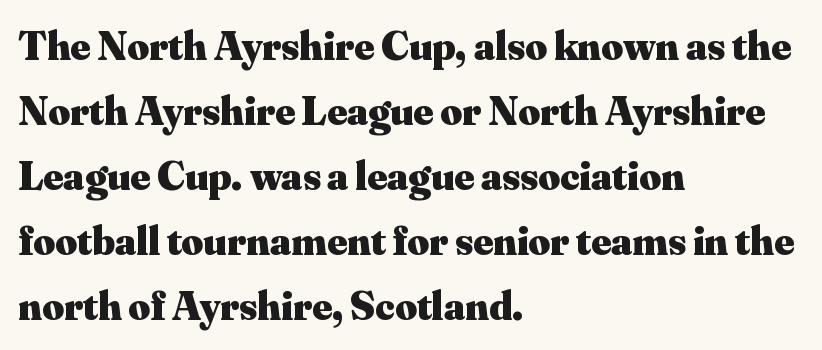
{"serif": "yes", "italic": "no", "bold": "yes", "weight": "heavy", "width": "normal", "stroke_contrast": "medium", "x_height": "small", "monospaced": "no", "underline": "no", "align": "left", "line_spacing": "normal", "line_spacing_ratio": 1.55, "letter_spacing": "normal", "letter_spacing_em": 0.0, "glyph_px": 42}
